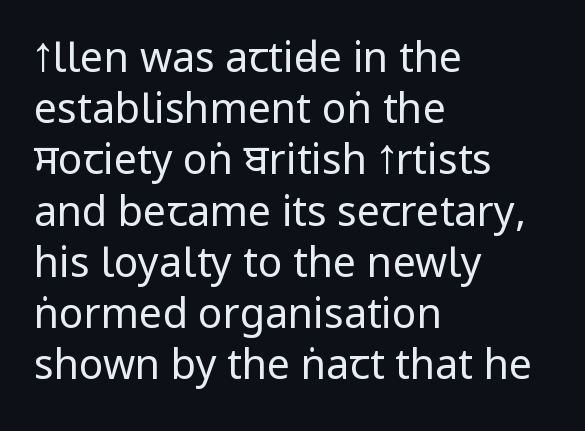
Q: Is the text bold? A: No.
Q: Is the text italic (slanted)? A: No, it is upright.
Q: Is the typeface a serif or a sans-serif typeface? A: Sans-serif.
Q: Is the text underlined? A: No.
Q: How is the paragraph aligned? A: Left-aligned.
Q: Is the spacing between letters normal or unusually wide? A: Normal.
Q: Is the spacing between lines tight, normal or loose? A: Normal.
Q: Width (condensed, normal, or wide)? A: Condensed.
Q: Stroke contrast? A: Low.
